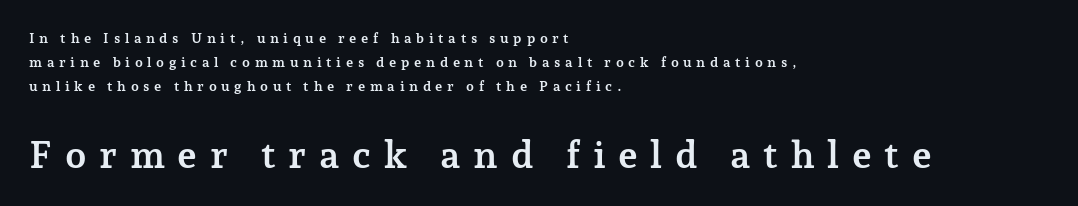
The image shows 38 px semibold serif type, upright; set left-aligned, line spacing 1.72x, unusually wide letter spacing (+0.33 em), not underlined; the second (bottom) block is 2.71x larger; low stroke contrast and a medium x-height.
